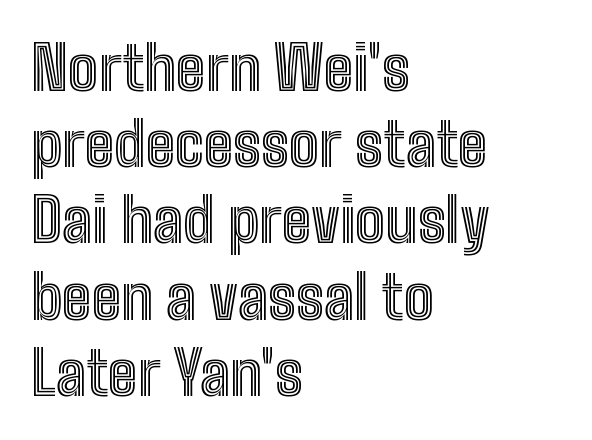
Q: Is the text italic (slanted)? A: No, it is upright.
Q: Is the text underlined? A: No.
Q: How is the paragraph aligned? A: Left-aligned.
Q: Is the spacing between letters normal or unusually wide? A: Normal.
Q: Is the spacing between lines tight, normal or loose? A: Normal.
Q: Width (condensed, normal, or wide)? A: Condensed.
Q: x-height? A: Medium.
Q: Monospaced? A: No.
